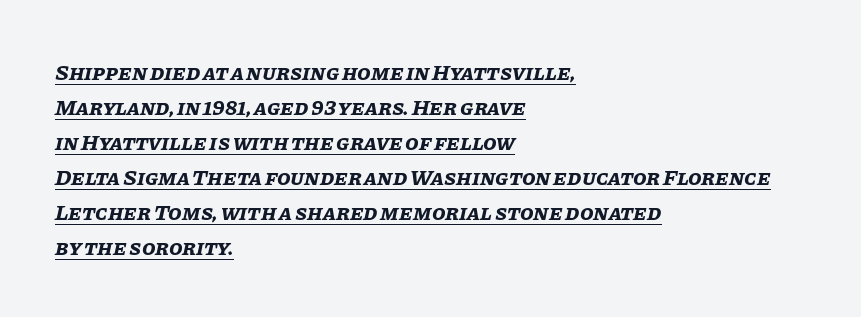
{"italic": "yes", "lean": "right", "slant_degrees": 11, "bold": "yes", "underline": "yes", "align": "left", "line_spacing": "normal", "line_spacing_ratio": 1.59, "letter_spacing": "normal", "letter_spacing_em": 0.0, "glyph_px": 22}
